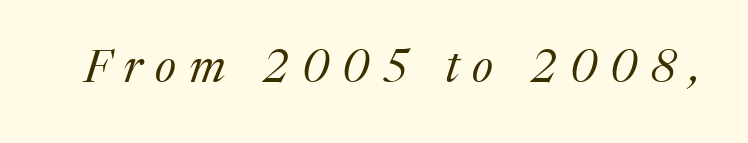
Q: Is the text bold? A: No.
Q: Is the text italic (slanted)? A: Yes, it leans right by about 17 degrees.
Q: Is the typeface a serif or a sans-serif typeface? A: Serif.
Q: Is the text underlined? A: No.
Q: Is the spacing between letters normal or unusually wide? A: Unusually wide.
Q: Width (condensed, normal, or wide)? A: Normal.
Q: Stroke contrast? A: Medium.
Q: x-height? A: Medium.
Q: Monospaced? A: No.
